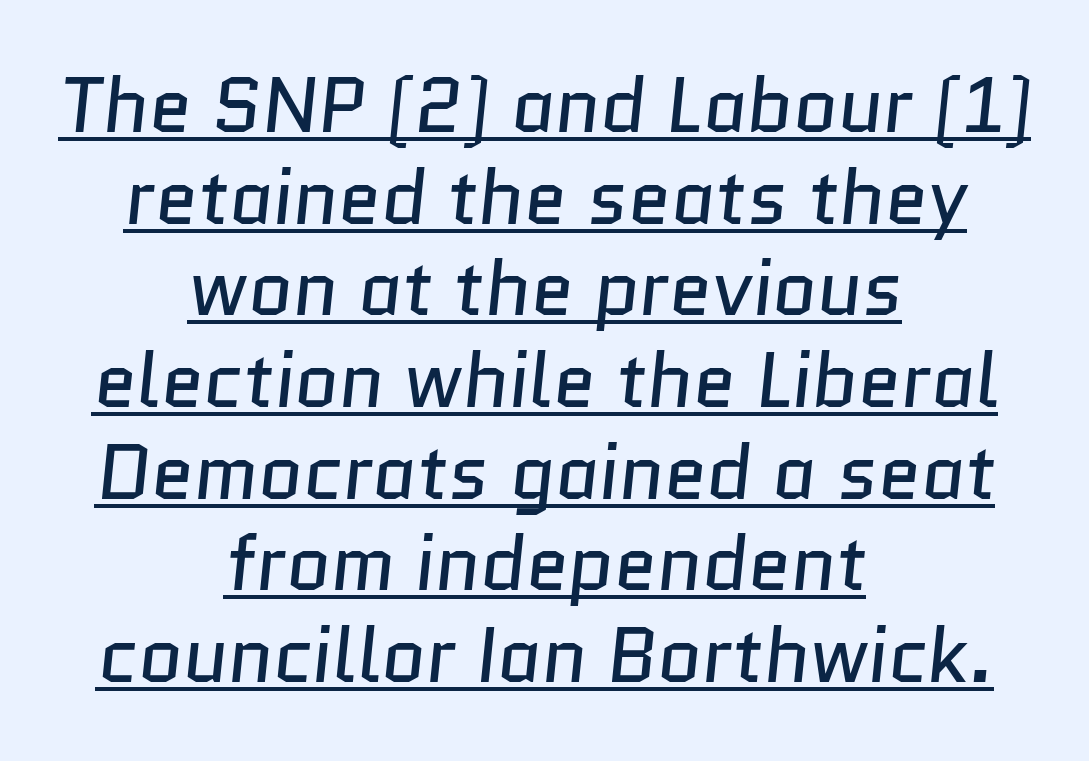
The image shows 77 px regular-weight sans-serif type; set centered, line spacing 1.19x, normal letter spacing, underlined; low stroke contrast and a medium x-height.
